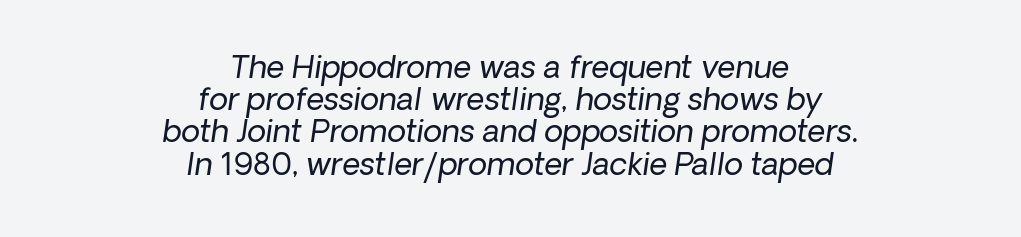
The image shows 31 px regular-weight type, italic (leaning right); set centered, tight line spacing (1.04x), normal letter spacing, not underlined; low stroke contrast and a medium x-height.
